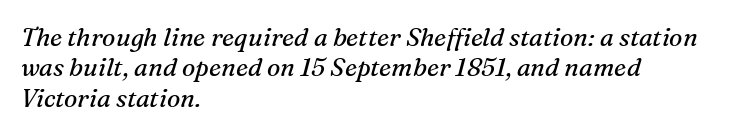
Q: Is the text bold? A: No.
Q: Is the text italic (slanted)? A: Yes, it leans right by about 16 degrees.
Q: Is the text underlined? A: No.
Q: How is the paragraph aligned? A: Left-aligned.
Q: Is the spacing between letters normal or unusually wide? A: Normal.
